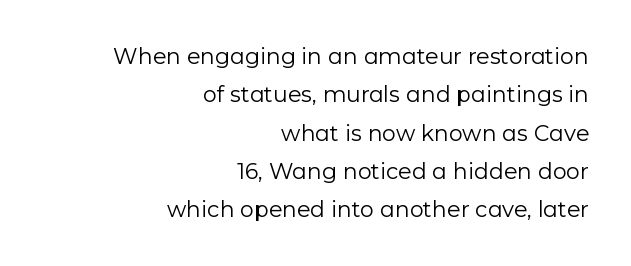
The image shows 22 px text type, upright; set right-aligned, line spacing 1.74x, normal letter spacing, not underlined.
